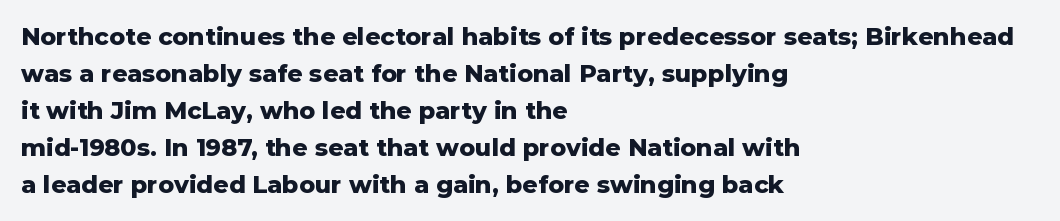
The image shows 24 px bold type, upright; set left-aligned, normal line spacing (1.54x), normal letter spacing, not underlined.
